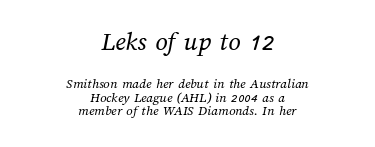
The image shows 27 px text type; set centered, tight line spacing (0.98x), normal letter spacing, not underlined; the first (top) block is 1.93x larger.
